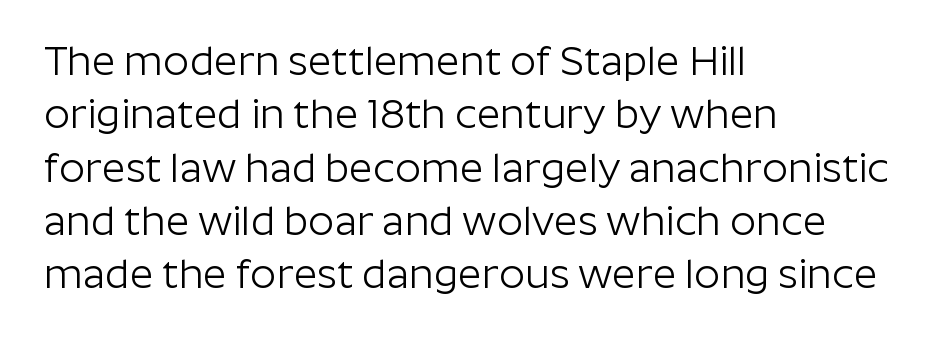
Q: Is the text bold? A: No.
Q: Is the text italic (slanted)? A: No, it is upright.
Q: Is the typeface a serif or a sans-serif typeface? A: Sans-serif.
Q: Is the text underlined? A: No.
Q: How is the paragraph aligned? A: Left-aligned.
Q: Is the spacing between letters normal or unusually wide? A: Normal.
Q: Is the spacing between lines tight, normal or loose? A: Normal.
Q: Width (condensed, normal, or wide)? A: Normal.
Q: Stroke contrast? A: Low.
Q: x-height? A: Medium.
Q: Monospaced? A: No.
